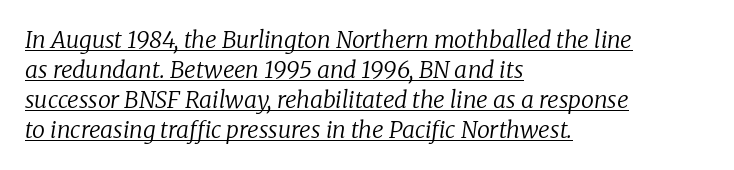
{"italic": "yes", "lean": "right", "slant_degrees": 8, "bold": "no", "underline": "yes", "align": "left", "line_spacing": "normal", "line_spacing_ratio": 1.3, "letter_spacing": "normal", "letter_spacing_em": 0.0, "glyph_px": 23}
